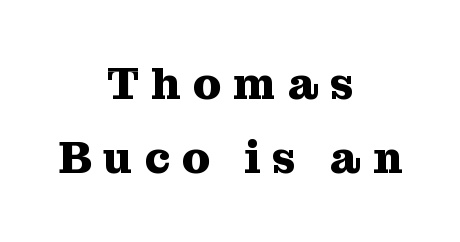
How would I describe the line gaps? Plain and ordinary. In terms of letterform style, serifs are clearly present. This sample has the flowing, uneven cadence of proportional lettering. Heft: maximum for text — a bold. The rendering inserts visible extra space after every character.
